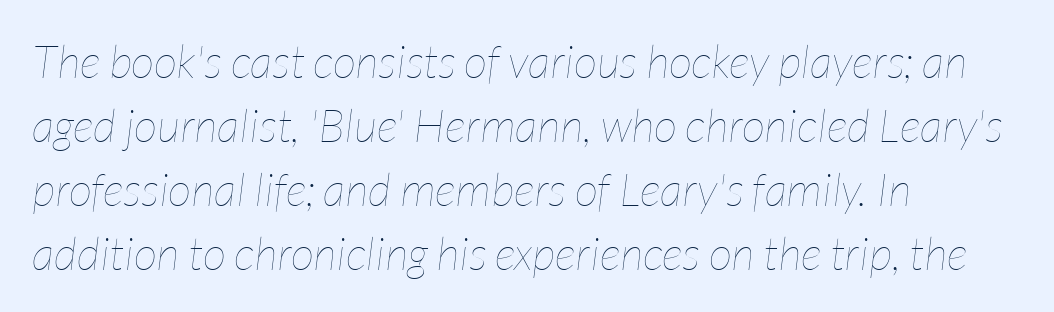
The image shows 46 px thin, condensed type, italic (leaning right); set left-aligned, normal line spacing (1.39x), normal letter spacing, not underlined; low stroke contrast and a medium x-height.
